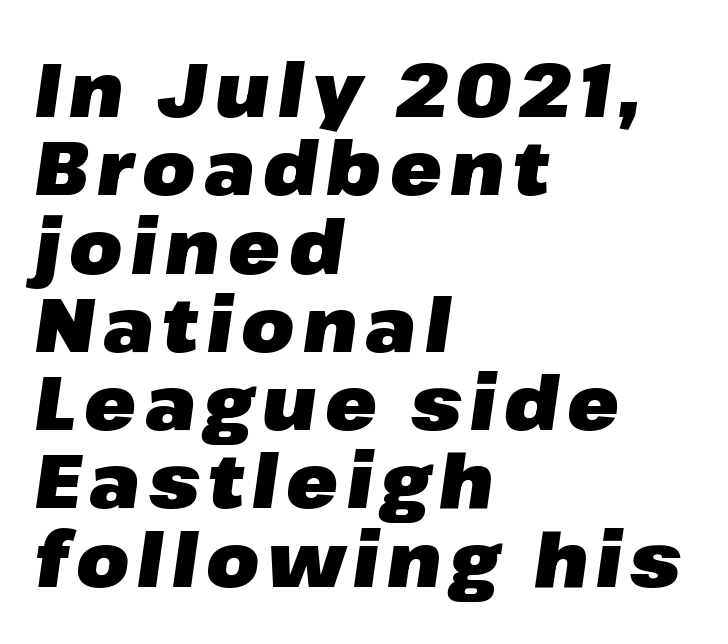
The image shows 76 px heavy type, italic (leaning right); set left-aligned, tight line spacing (1.03x), not underlined; low stroke contrast and a medium x-height.
